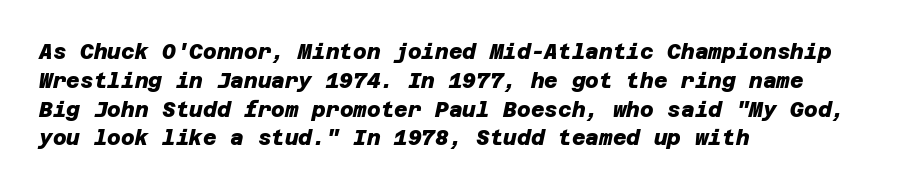
Q: Is the text bold? A: Yes.
Q: Is the text underlined? A: No.
Q: How is the paragraph aligned? A: Left-aligned.
Q: Is the spacing between letters normal or unusually wide? A: Normal.
Q: Is the spacing between lines tight, normal or loose? A: Normal.
